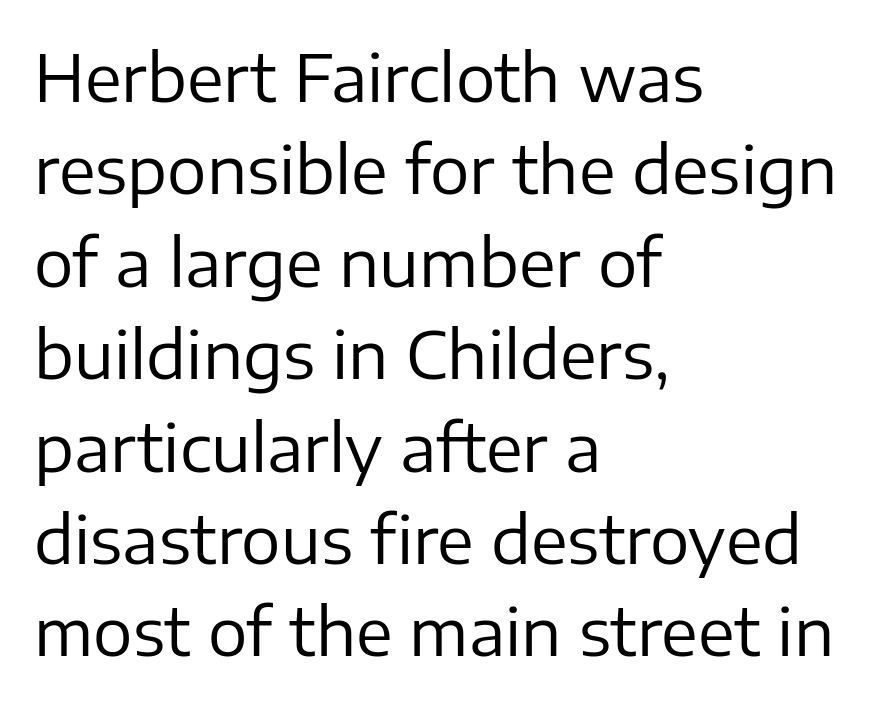
The glyphs are unaccompanied by any horizontal stroke below them. Is this a heavy cut? Hardly; it is regular or lighter. No extra tracking has been applied to these lines. These lines sit exactly where default settings would place them. Do the characters align in a grid? No, the font is proportional. Short and long lines alike share a common starting point at left.
